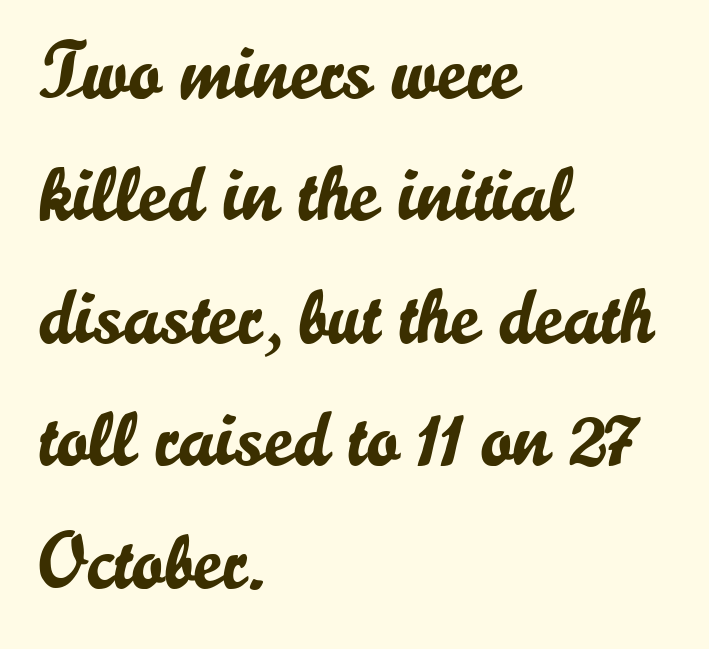
{"serif": "no", "width": "normal", "stroke_contrast": "low", "x_height": "small", "monospaced": "no", "underline": "no", "align": "left", "line_spacing": "normal", "line_spacing_ratio": 1.57, "letter_spacing": "normal", "letter_spacing_em": 0.0, "glyph_px": 78}
